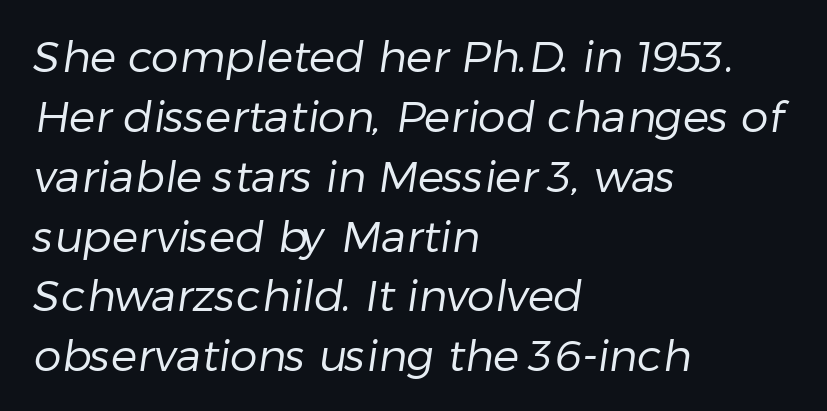
{"serif": "no", "bold": "no", "weight": "regular", "width": "normal", "stroke_contrast": "low", "x_height": "medium", "monospaced": "no", "underline": "no", "align": "left", "line_spacing": "normal", "line_spacing_ratio": 1.36, "letter_spacing": "normal", "letter_spacing_em": 0.0, "glyph_px": 44}
